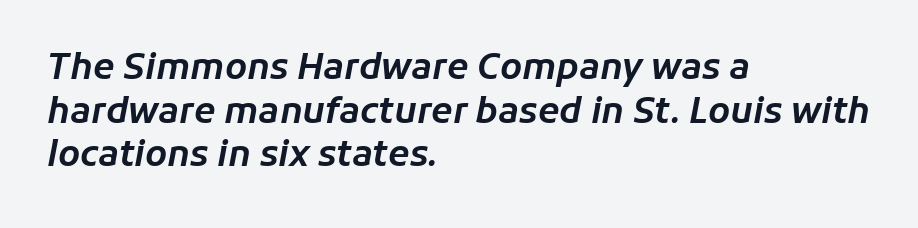
Italic? Definitely — the glyphs are oblique. Each word holds together tightly as a unit, with standard inter-letter gaps. A clean baseline with only descenders dipping below it. Short and long lines alike share a common starting point at left. You could not count columns in this text — the font is proportionally spaced.
